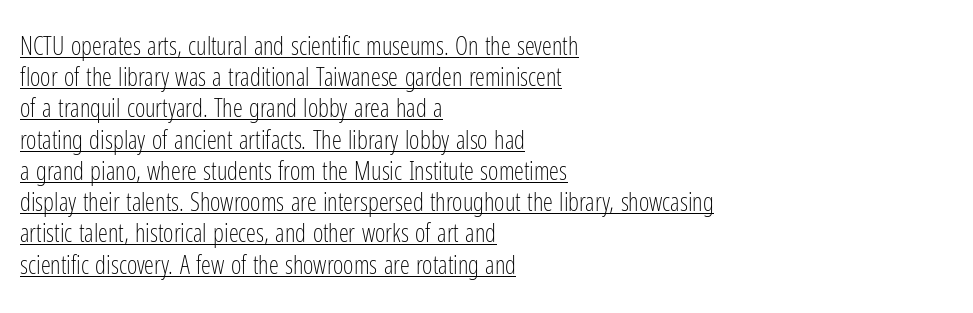
This sample carries an underscore along the baseline area. Teacher's note: observe the even left margin — that is flush-left alignment. The rows are spaced the way most documents space them. Every stem runs plumb, perpendicular to the baseline. Honestly, the letter spacing is just normal — you wouldn't notice it.
